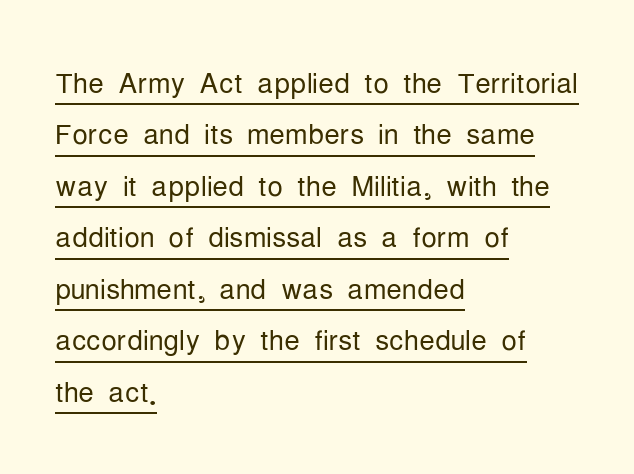
Q: Is the text bold? A: No.
Q: Is the text italic (slanted)? A: No, it is upright.
Q: Is the typeface a serif or a sans-serif typeface? A: Sans-serif.
Q: Is the text underlined? A: Yes.
Q: How is the paragraph aligned? A: Left-aligned.
Q: Is the spacing between letters normal or unusually wide? A: Normal.
Q: Is the spacing between lines tight, normal or loose? A: Normal.
Q: Width (condensed, normal, or wide)? A: Condensed.
Q: Stroke contrast? A: Low.
Q: x-height? A: Medium.
Q: Monospaced? A: No.
